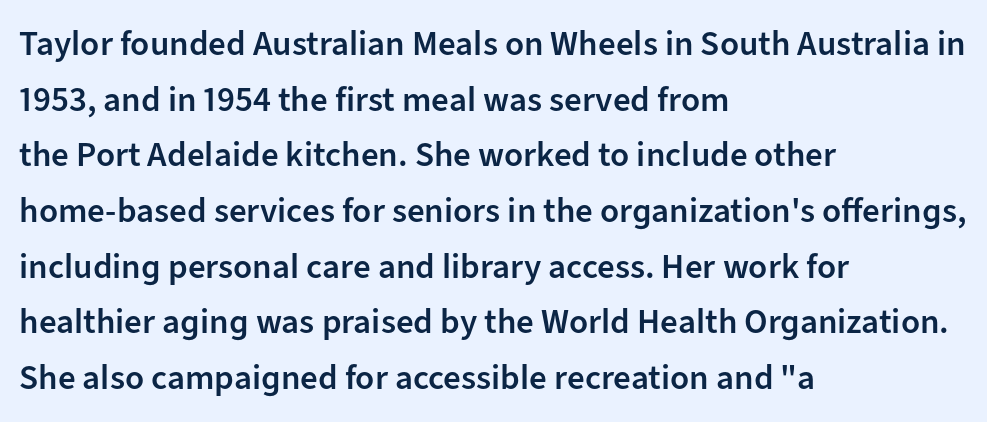
{"serif": "no", "italic": "no", "bold": "semi", "weight": "semibold", "width": "normal", "stroke_contrast": "low", "x_height": "medium", "monospaced": "no", "underline": "no", "align": "left", "line_spacing": "normal", "line_spacing_ratio": 1.59, "letter_spacing": "normal", "letter_spacing_em": 0.0, "glyph_px": 35}
